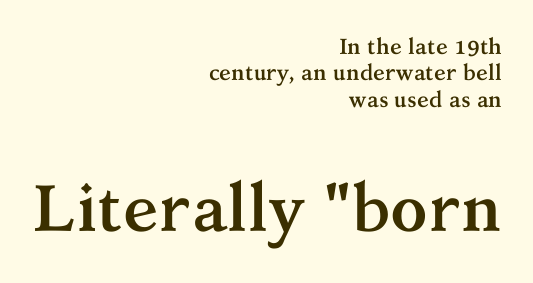
Q: Is the text bold? A: Yes.
Q: Is the text italic (slanted)? A: No, it is upright.
Q: Is the typeface a serif or a sans-serif typeface? A: Serif.
Q: Is the text underlined? A: No.
Q: How is the paragraph aligned? A: Right-aligned.
Q: Is the spacing between letters normal or unusually wide? A: Normal.
Q: Which block of text is set in a larger size, the first (top) or the second (bottom)? A: The second (bottom) one.
Q: Width (condensed, normal, or wide)? A: Normal.
Q: Stroke contrast? A: Medium.
Q: x-height? A: Medium.
Q: Monospaced? A: No.
